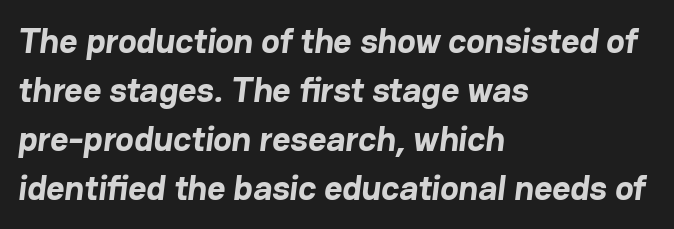
Just letters on the line, the space beneath them empty. Heavy, bold letterforms. The passage shown stacks its lines at a standard gap. Looks like regular typesetting: each glyph gets only the width it needs. The font family rendered here belongs to the sans-serif group.
